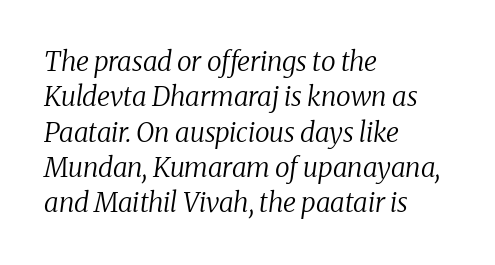
In terms of letterspacing, this is plain default setting. Stems here are at most as thick as an everyday book face. Visually the block forms a straight wall on the left and a jagged coastline on the right. Characters are canted at an angle relative to the baseline's perpendicular. Evenly set lines give the paragraph a standard silhouette.
